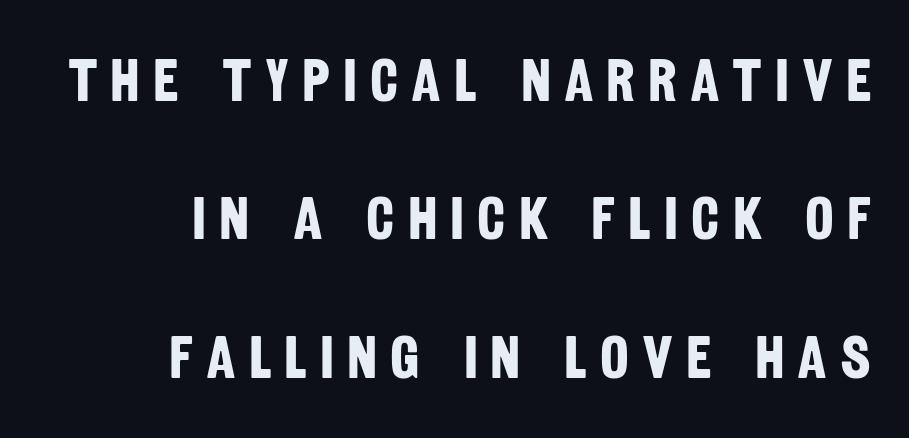
Horizontal bands of white between lines are thick stripes. Grotesque or geometric, the face here clearly has no serifs. The gap between lines stays unmarked. Each glyph is drawn with heavy, bold strokes.
